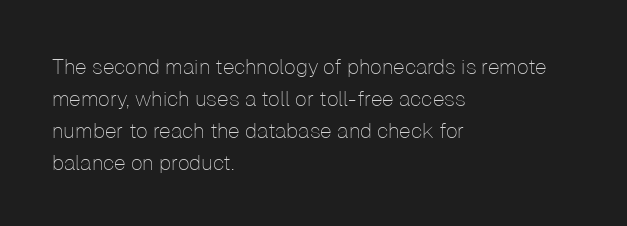
Q: Is the text bold? A: No.
Q: Is the text italic (slanted)? A: No, it is upright.
Q: Is the text underlined? A: No.
Q: How is the paragraph aligned? A: Left-aligned.
Q: Is the spacing between letters normal or unusually wide? A: Normal.
Q: Is the spacing between lines tight, normal or loose? A: Normal.
